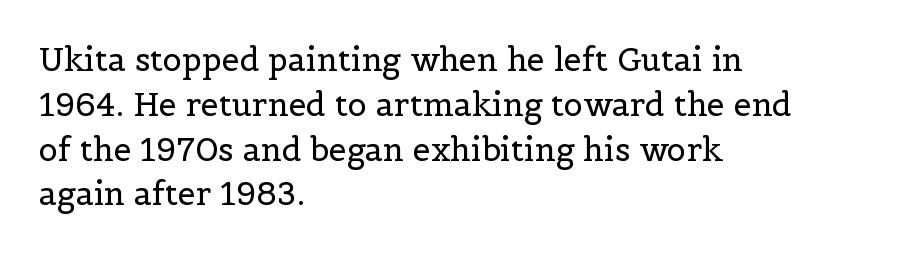
The image shows 32 px regular-weight serif type, upright; set left-aligned, normal line spacing (1.4x), normal letter spacing, not underlined; a medium x-height.
